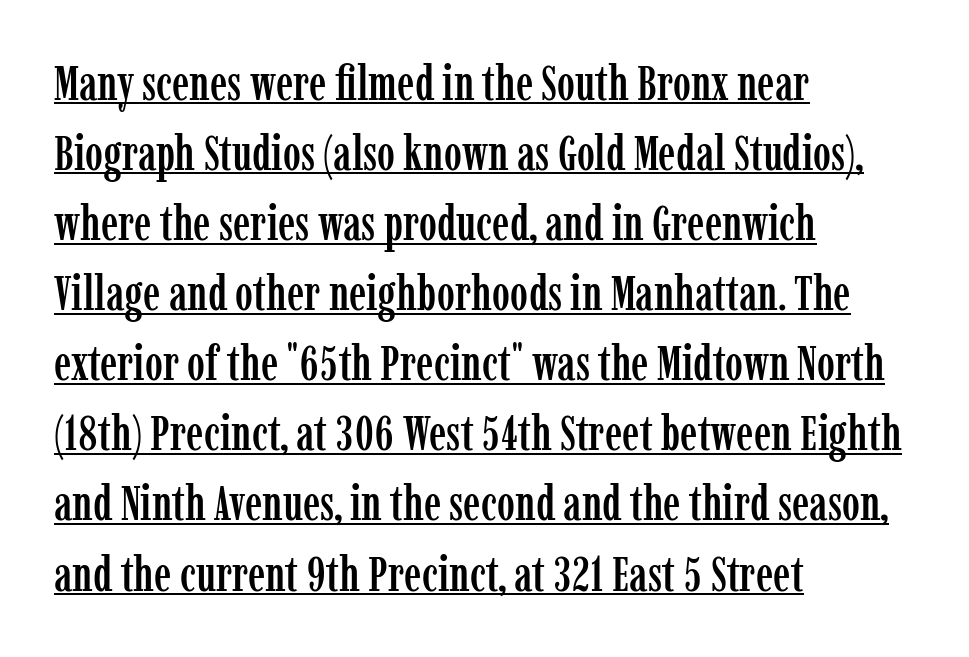
The image shows 48 px condensed serif type, upright; set left-aligned, normal line spacing (1.46x), normal letter spacing, underlined; low stroke contrast and a medium x-height.
